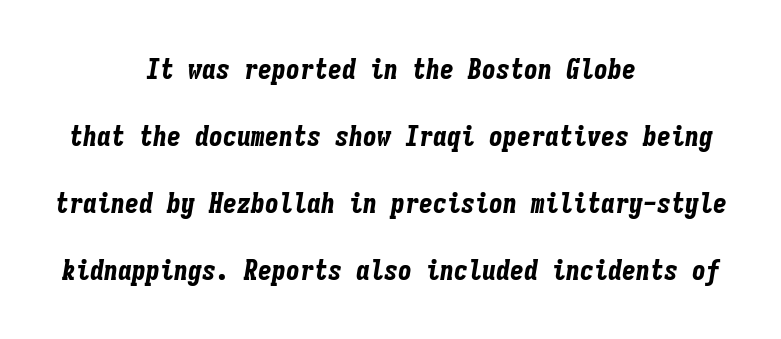
{"italic": "yes", "lean": "right", "slant_degrees": 9, "bold": "yes", "weight": "bold", "width": "condensed", "stroke_contrast": "low", "x_height": "medium", "monospaced": "yes", "underline": "no", "align": "center", "line_spacing": "loose", "line_spacing_ratio": 2.39, "letter_spacing": "normal", "letter_spacing_em": 0.0, "glyph_px": 28}
